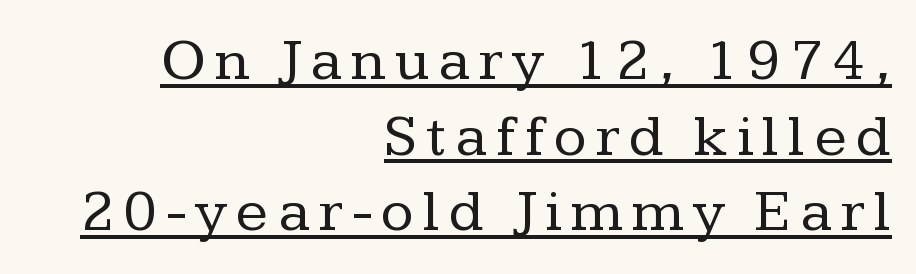
Q: Is the text bold? A: No.
Q: Is the text italic (slanted)? A: No, it is upright.
Q: Is the typeface a serif or a sans-serif typeface? A: Serif.
Q: Is the text underlined? A: Yes.
Q: How is the paragraph aligned? A: Right-aligned.
Q: Is the spacing between lines tight, normal or loose? A: Normal.
Q: Width (condensed, normal, or wide)? A: Normal.
Q: Stroke contrast? A: Low.
Q: x-height? A: Medium.
Q: Monospaced? A: No.
